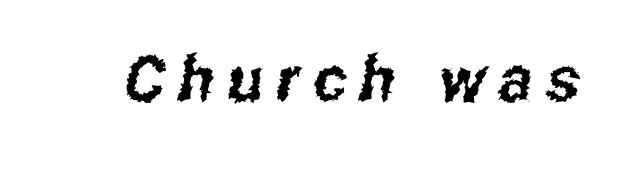
This sample uses expanded letter spacing, leaving extra air between glyphs. Lines of text with bare space underneath. Do the characters align in a grid? No, the font is proportional. This is sans-serif lettering, the kind often seen on screens and signage.
